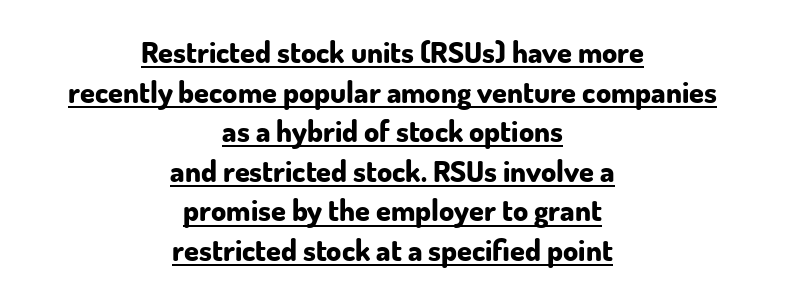
Q: Is the text bold? A: Yes.
Q: Is the text italic (slanted)? A: No, it is upright.
Q: Is the typeface a serif or a sans-serif typeface? A: Sans-serif.
Q: Is the text underlined? A: Yes.
Q: How is the paragraph aligned? A: Centered.
Q: Is the spacing between letters normal or unusually wide? A: Normal.
Q: Is the spacing between lines tight, normal or loose? A: Normal.
Q: Width (condensed, normal, or wide)? A: Normal.
Q: Stroke contrast? A: Low.
Q: x-height? A: Small.
Q: Monospaced? A: No.
